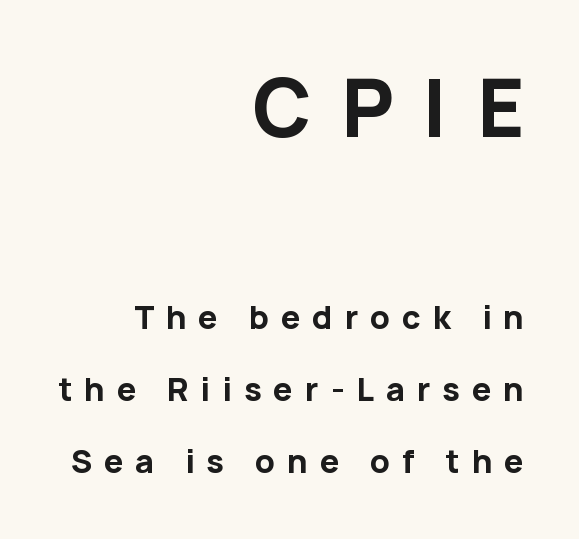
The earlier block is typeset at a bigger size than the later block. Heavy, bold letterforms. The face used here is proportionally spaced, like ordinary book or web type. No word sits above an underline. The font's upright variant was chosen for this text.
